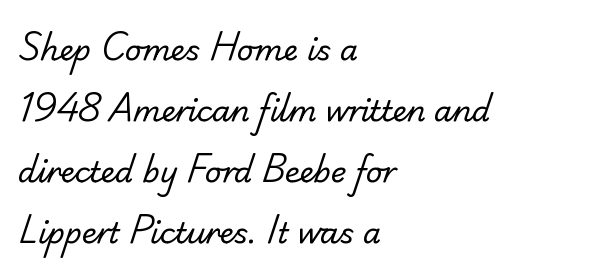
{"serif": "no", "bold": "no", "weight": "regular", "width": "normal", "stroke_contrast": "low", "x_height": "small", "monospaced": "no", "underline": "no", "align": "left", "line_spacing": "loose", "line_spacing_ratio": 2.1, "letter_spacing": "normal", "letter_spacing_em": 0.0, "glyph_px": 29}
